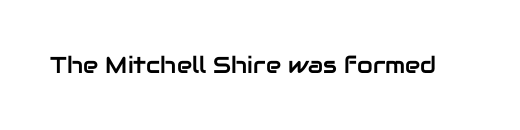
Q: Is the text italic (slanted)? A: No, it is upright.
Q: Is the text underlined? A: No.
Q: Is the spacing between letters normal or unusually wide? A: Normal.
